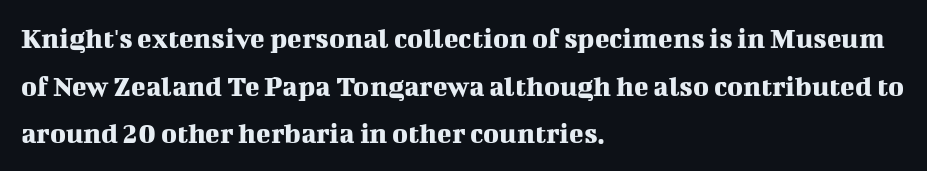
Upright lettering throughout. Think of a printed novel: that variable character pitch is what you see here. The paragraph has a hard left edge and a soft right edge. The string is rendered with underlining switched off. Interline gaps are of average width in this sample. This sample uses a serif face.
